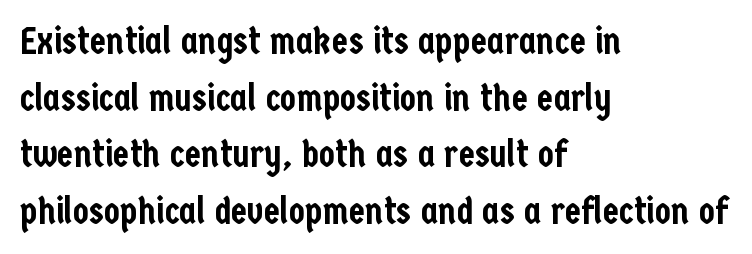
Q: Is the text italic (slanted)? A: No, it is upright.
Q: Is the typeface a serif or a sans-serif typeface? A: Sans-serif.
Q: Is the text underlined? A: No.
Q: How is the paragraph aligned? A: Left-aligned.
Q: Is the spacing between letters normal or unusually wide? A: Normal.
Q: Is the spacing between lines tight, normal or loose? A: Normal.
Q: Width (condensed, normal, or wide)? A: Condensed.
Q: Stroke contrast? A: Low.
Q: x-height? A: Medium.
Q: Monospaced? A: No.
